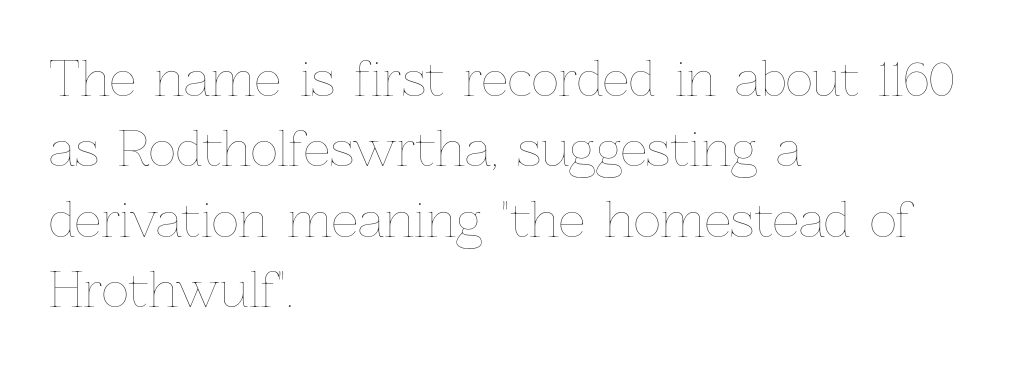
{"italic": "no", "bold": "no", "weight": "thin", "width": "normal", "stroke_contrast": "low", "x_height": "medium", "monospaced": "no", "underline": "no", "align": "left", "line_spacing": "normal", "line_spacing_ratio": 1.5, "letter_spacing": "normal", "letter_spacing_em": 0.0, "glyph_px": 47}
